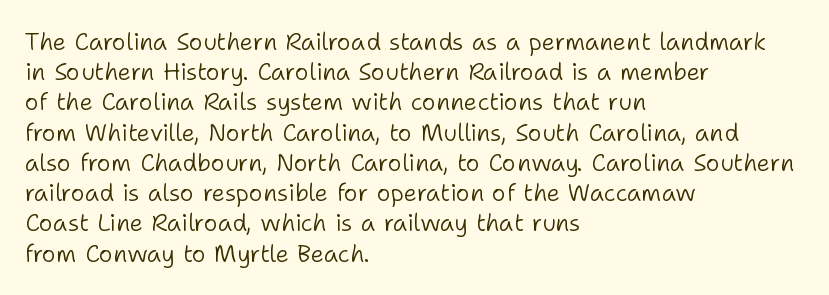
The image shows 24 px text type, upright; set left-aligned, normal line spacing (1.26x), normal letter spacing, not underlined.
